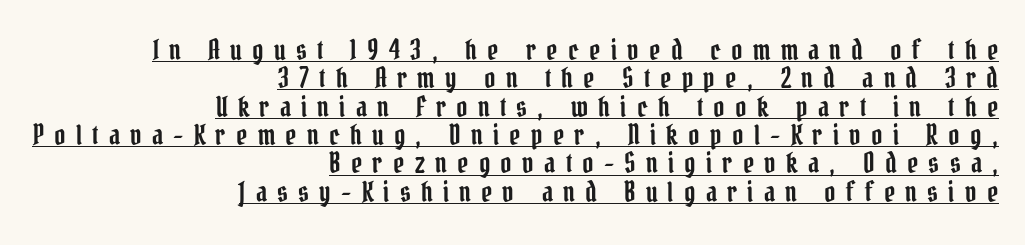
This is the regular roman posture of the typeface. All the whitespace from short lines collects on the left. Observe the wide spacing: letters keep a clear distance from each other. A rule runs beneath these lines of type. Tightly led — the rows are bunched.
